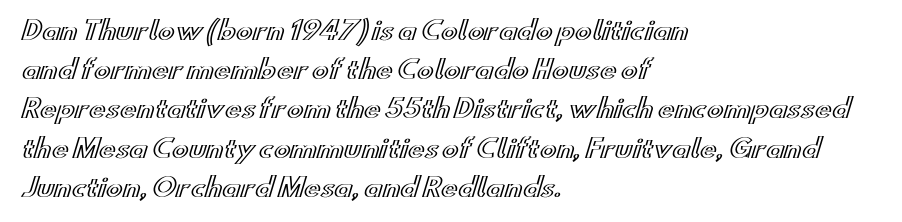
The foot of each line stays bare and open. Characters follow at the spacing the type designer built in. Line spacing here is normal.
